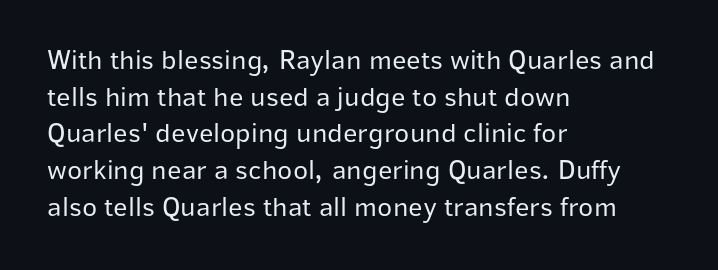
{"serif": "no", "italic": "no", "bold": "no", "weight": "regular", "width": "normal", "stroke_contrast": "low", "x_height": "medium", "monospaced": "no", "underline": "no", "align": "left", "line_spacing": "normal", "line_spacing_ratio": 1.31, "letter_spacing": "normal", "letter_spacing_em": 0.0, "glyph_px": 28}
